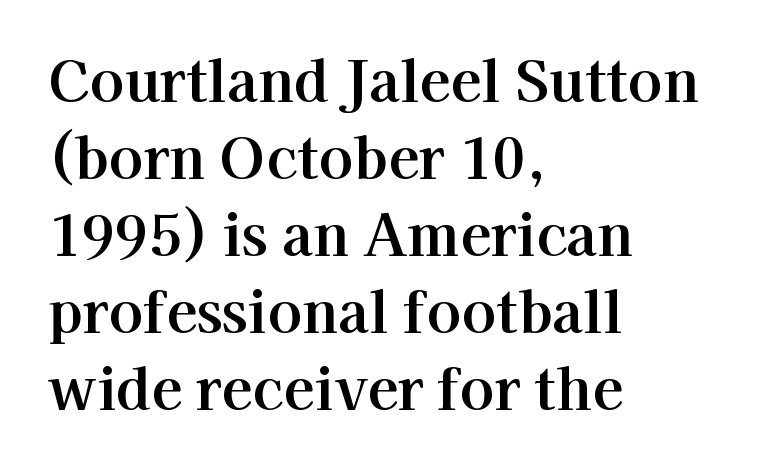
Q: Is the text italic (slanted)? A: No, it is upright.
Q: Is the typeface a serif or a sans-serif typeface? A: Serif.
Q: Is the text underlined? A: No.
Q: How is the paragraph aligned? A: Left-aligned.
Q: Is the spacing between letters normal or unusually wide? A: Normal.
Q: Is the spacing between lines tight, normal or loose? A: Normal.
Q: Width (condensed, normal, or wide)? A: Normal.
Q: Stroke contrast? A: High.
Q: x-height? A: Medium.
Q: Monospaced? A: No.
